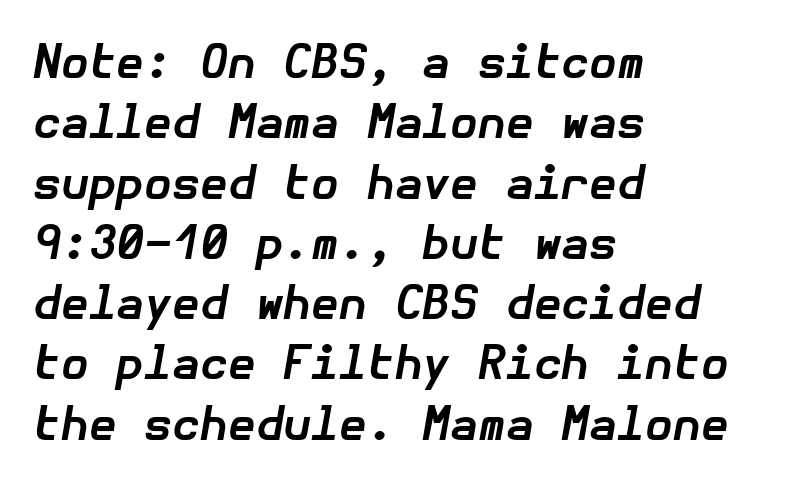
The image shows 45 px bold type, italic (leaning right); set left-aligned, normal line spacing (1.34x), normal letter spacing, not underlined; low stroke contrast and a medium x-height.
